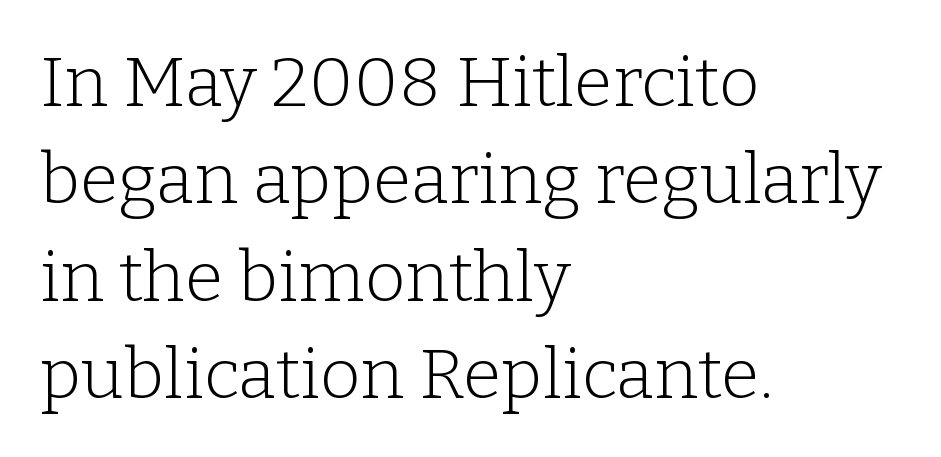
{"serif": "yes", "italic": "no", "bold": "no", "weight": "light", "width": "normal", "stroke_contrast": "low", "x_height": "medium", "monospaced": "no", "underline": "no", "align": "left", "line_spacing": "normal", "line_spacing_ratio": 1.39, "letter_spacing": "normal", "letter_spacing_em": 0.0, "glyph_px": 70}
